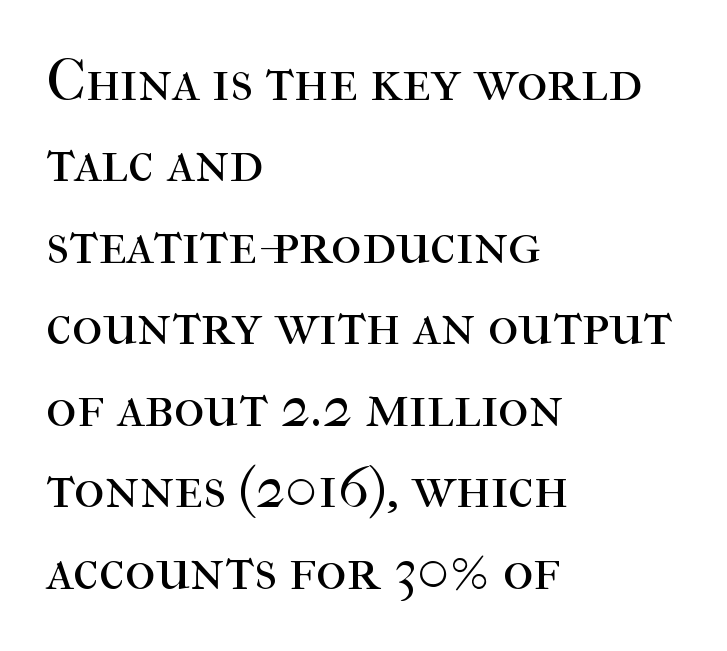
Normally led — the rows are evenly, conventionally spaced. Words appear dense and cohesive because spacing is normal. Check where the strokes stop: tiny serifs finish them off. No chunkiness to these letters — they're not bold.
